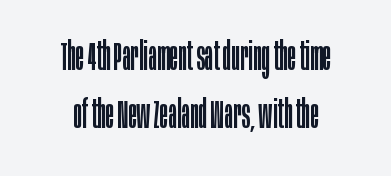
Q: Is the text bold? A: No.
Q: Is the text italic (slanted)? A: No, it is upright.
Q: Is the typeface a serif or a sans-serif typeface? A: Sans-serif.
Q: Is the text underlined? A: No.
Q: Is the spacing between letters normal or unusually wide? A: Normal.
Q: Is the spacing between lines tight, normal or loose? A: Normal.
Q: Width (condensed, normal, or wide)? A: Condensed.
Q: Stroke contrast? A: Low.
Q: x-height? A: Large.
Q: Monospaced? A: No.
